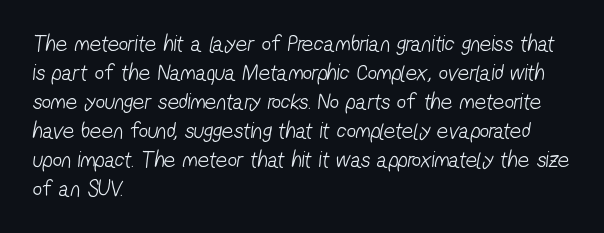
Q: Is the text bold? A: No.
Q: Is the text underlined? A: No.
Q: How is the paragraph aligned? A: Left-aligned.
Q: Is the spacing between letters normal or unusually wide? A: Normal.
Q: Is the spacing between lines tight, normal or loose? A: Normal.
